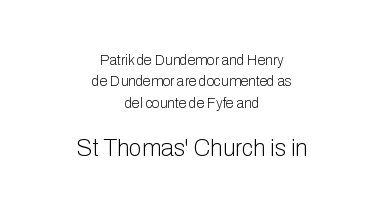
{"italic": "no", "bold": "no", "underline": "no", "align": "center", "line_spacing": "normal", "line_spacing_ratio": 1.53, "letter_spacing": "normal", "letter_spacing_em": 0.0, "larger_block": "second", "size_ratio": 1.64, "glyph_px": 23}
